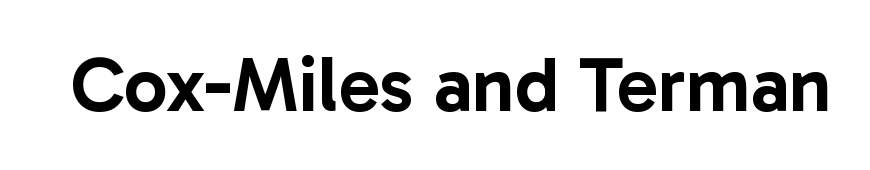
Q: Is the text italic (slanted)? A: No, it is upright.
Q: Is the typeface a serif or a sans-serif typeface? A: Sans-serif.
Q: Is the text underlined? A: No.
Q: Is the spacing between letters normal or unusually wide? A: Normal.
Q: Width (condensed, normal, or wide)? A: Normal.
Q: Stroke contrast? A: Low.
Q: x-height? A: Medium.
Q: Monospaced? A: No.
